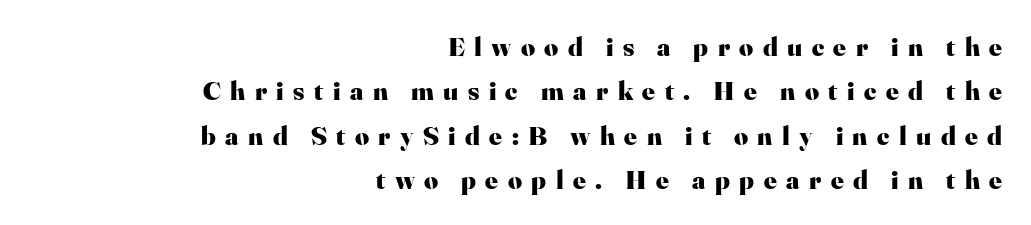
The image shows 27 px bold type, upright; set right-aligned, normal line spacing (1.64x), unusually wide letter spacing (+0.35 em), not underlined.
